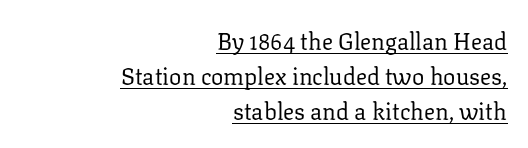
{"italic": "no", "bold": "no", "underline": "yes", "align": "right", "line_spacing": "normal", "line_spacing_ratio": 1.52, "letter_spacing": "normal", "letter_spacing_em": 0.0, "glyph_px": 23}
